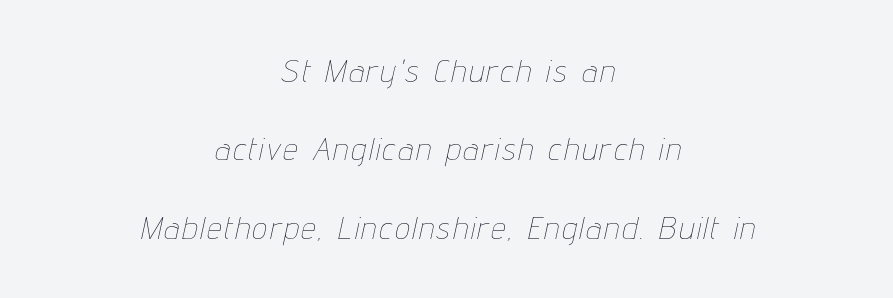
{"italic": "yes", "lean": "right", "slant_degrees": 12, "bold": "no", "weight": "thin", "width": "condensed", "stroke_contrast": "low", "x_height": "medium", "monospaced": "no", "underline": "no", "align": "center", "line_spacing": "loose", "line_spacing_ratio": 2.45, "glyph_px": 32}
